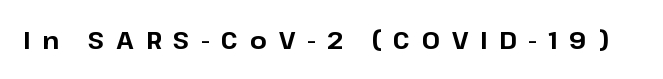
In terms of posture, this sample is upright. Each glyph is drawn with heavy, bold strokes. Observe the wide spacing: letters keep a clear distance from each other. Honestly, there is no underline to notice here at all.
